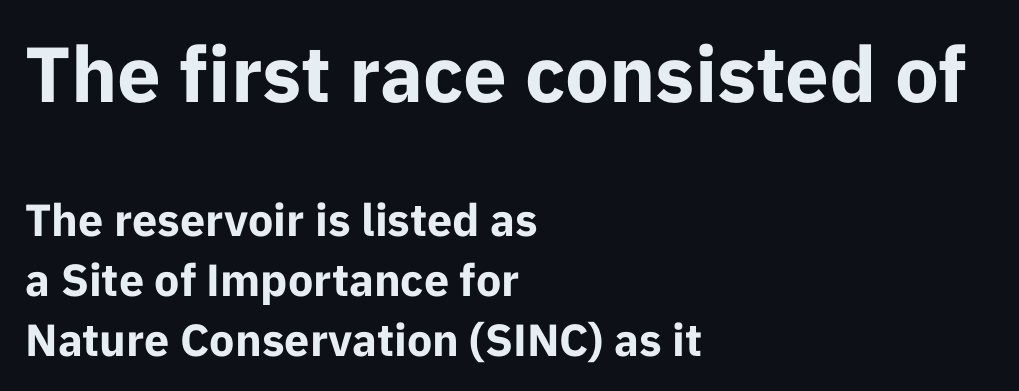
{"serif": "no", "italic": "no", "bold": "yes", "weight": "bold", "width": "normal", "stroke_contrast": "low", "x_height": "medium", "monospaced": "no", "underline": "no", "align": "left", "line_spacing": "normal", "line_spacing_ratio": 1.33, "letter_spacing": "normal", "letter_spacing_em": 0.0, "larger_block": "first", "size_ratio": 1.73, "glyph_px": 78}
